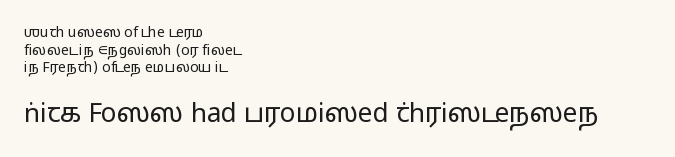
These lines were composed using upright roman letters. Bigger letters appear in the bottom chunk; the top chunk is reduced. Beneath every word, the page is bare. Compared with typical paragraphs, the rows here are spaced about the same.
